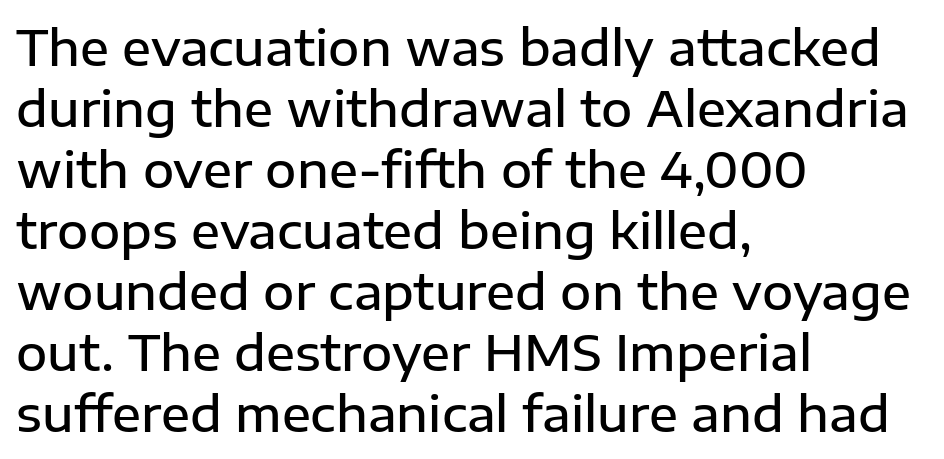
{"serif": "no", "italic": "no", "bold": "semi", "weight": "semibold", "width": "normal", "stroke_contrast": "low", "x_height": "medium", "monospaced": "no", "underline": "no", "align": "left", "line_spacing": "normal", "line_spacing_ratio": 1.27, "letter_spacing": "normal", "letter_spacing_em": 0.0, "glyph_px": 48}
